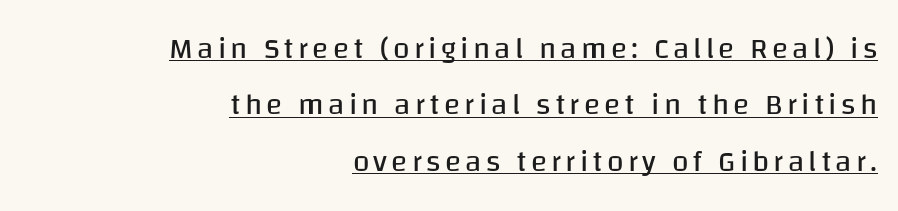
The image shows 30 px regular-weight sans-serif type, upright; set right-aligned, line spacing 1.88x, underlined; low stroke contrast and a large x-height.
